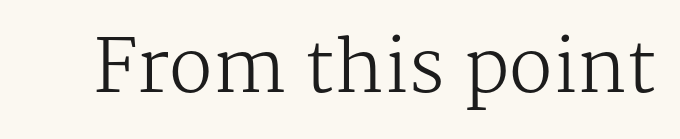
Q: Is the text bold? A: No.
Q: Is the text italic (slanted)? A: No, it is upright.
Q: Is the typeface a serif or a sans-serif typeface? A: Serif.
Q: Is the text underlined? A: No.
Q: Is the spacing between letters normal or unusually wide? A: Normal.
Q: Width (condensed, normal, or wide)? A: Normal.
Q: Stroke contrast? A: Medium.
Q: x-height? A: Medium.
Q: Monospaced? A: No.
